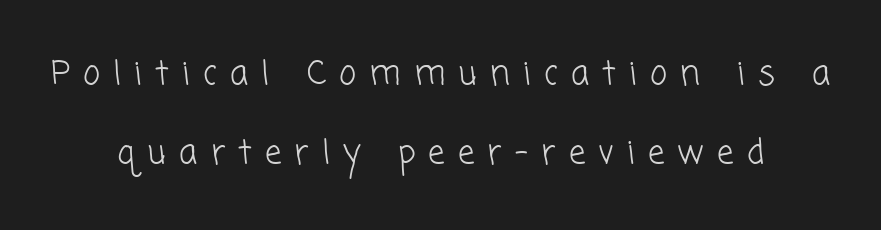
The zone under the glyphs is completely vacant. A sans-serif font was chosen for this passage. In terms of letterspacing, this is a distinctly airy, spread setting. This block would shrink considerably if given ordinary leading; it's expanded now. This rendering uses center alignment, leaving both contours irregular but symmetric.
